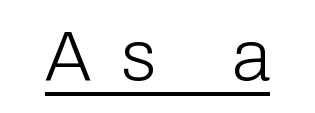
{"serif": "no", "italic": "no", "bold": "no", "weight": "light", "width": "normal", "stroke_contrast": "low", "x_height": "medium", "monospaced": "no", "underline": "yes", "letter_spacing": "wide", "letter_spacing_em": 0.44, "glyph_px": 70}
